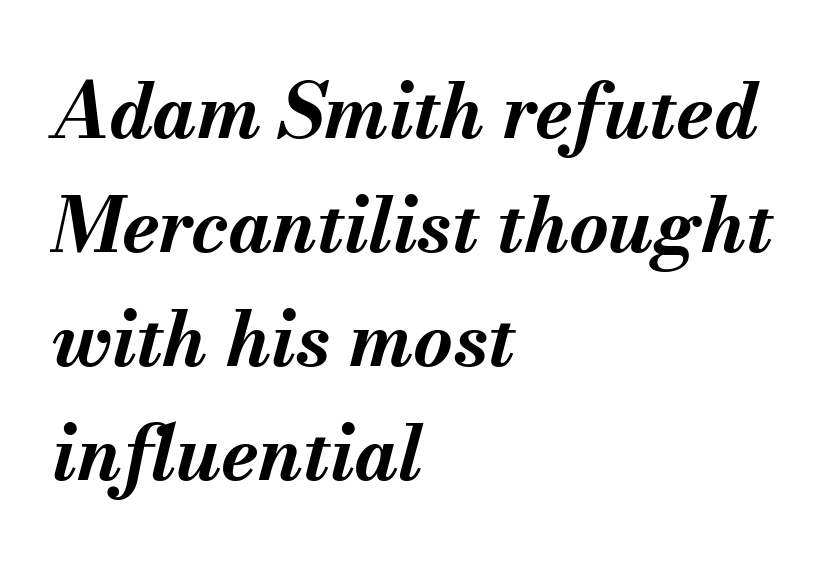
A clean baseline with only descenders dipping below it. The block of text has a typical density, with ordinary space between rows. Does the weight exceed regular? Yes, all the way to bold. How are the letters spaced? Ordinarily, with no added tracking. Would a proofreader flag this as italicized? Yes.
